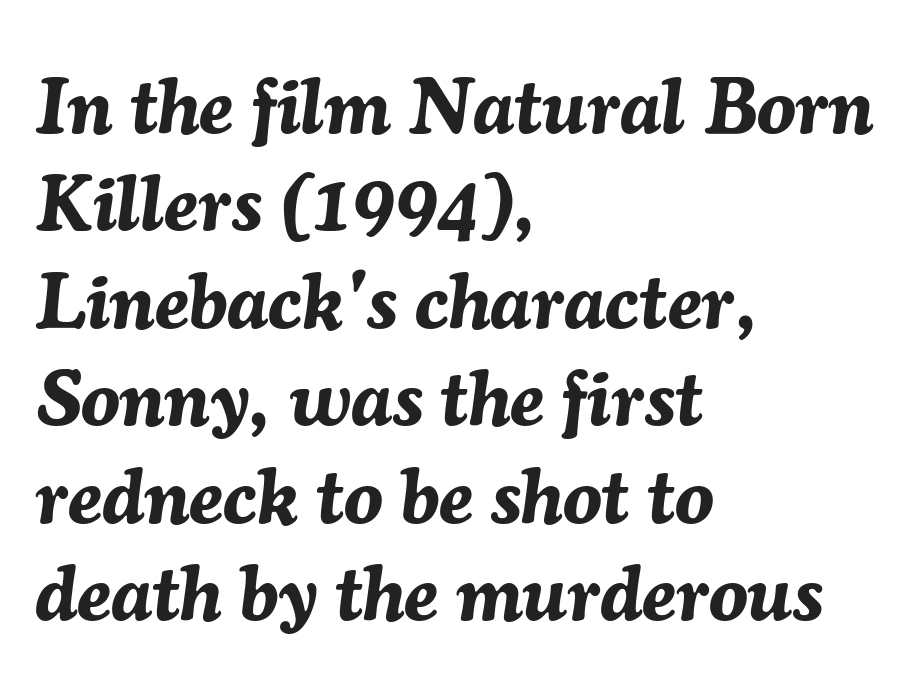
The image shows 78 px bold type, italic (leaning right); set left-aligned, normal line spacing (1.25x), normal letter spacing, not underlined; medium stroke contrast and a medium x-height.
